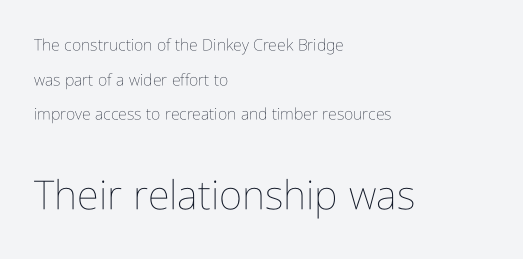
{"italic": "no", "bold": "no", "weight": "thin", "width": "condensed", "stroke_contrast": "low", "x_height": "medium", "monospaced": "no", "underline": "no", "align": "left", "line_spacing": "loose", "line_spacing_ratio": 2.16, "letter_spacing": "normal", "letter_spacing_em": 0.0, "larger_block": "second", "size_ratio": 2.5, "glyph_px": 40}
